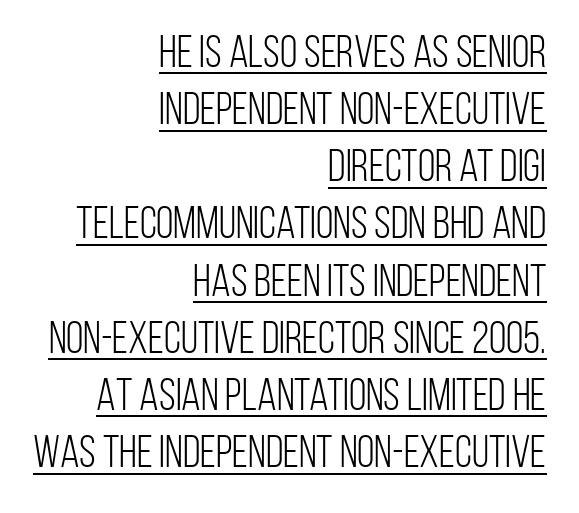
Q: Is the text bold? A: No.
Q: Is the text italic (slanted)? A: No, it is upright.
Q: Is the typeface a serif or a sans-serif typeface? A: Sans-serif.
Q: Is the text underlined? A: Yes.
Q: How is the paragraph aligned? A: Right-aligned.
Q: Is the spacing between letters normal or unusually wide? A: Normal.
Q: Is the spacing between lines tight, normal or loose? A: Normal.
Q: Width (condensed, normal, or wide)? A: Condensed.
Q: Stroke contrast? A: Low.
Q: x-height? A: Large.
Q: Monospaced? A: No.
